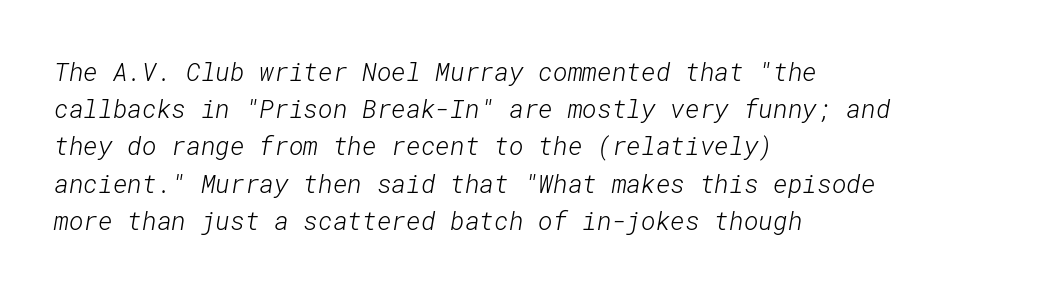
{"bold": "no", "underline": "no", "align": "left", "line_spacing": "normal", "line_spacing_ratio": 1.49, "letter_spacing": "normal", "letter_spacing_em": 0.0, "glyph_px": 25}
